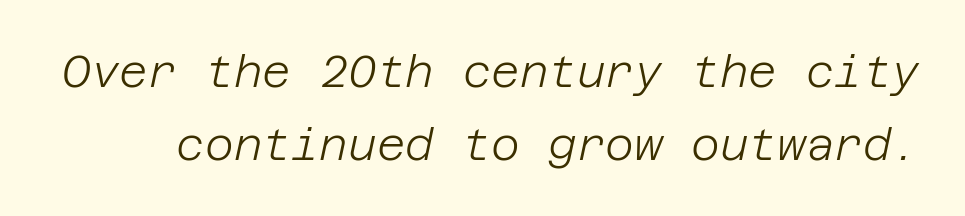
{"italic": "yes", "lean": "right", "slant_degrees": 12, "bold": "no", "weight": "light", "width": "normal", "stroke_contrast": "low", "x_height": "large", "underline": "no", "line_spacing": "normal", "line_spacing_ratio": 1.65, "letter_spacing": "normal", "letter_spacing_em": 0.0, "glyph_px": 44}
